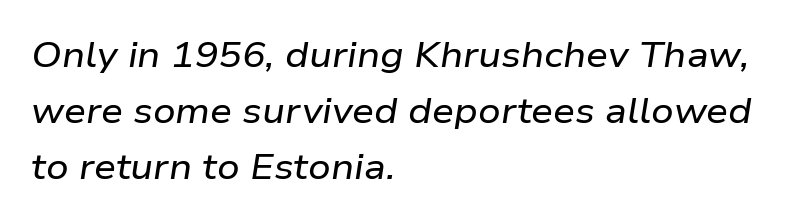
Tracking value appears to be zero — textbook default spacing. Any mark beneath the type? The region is blank. Rendered with sloped, italic letterforms. Here the designer chose a conventional face with non-uniform glyph widths.
